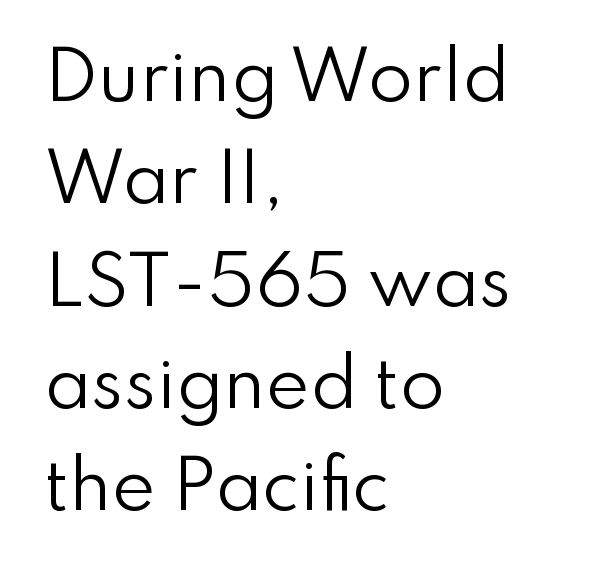
{"serif": "no", "italic": "no", "bold": "no", "weight": "regular", "width": "normal", "stroke_contrast": "low", "x_height": "small", "monospaced": "no", "underline": "no", "align": "left", "line_spacing": "normal", "line_spacing_ratio": 1.55, "letter_spacing": "normal", "letter_spacing_em": 0.0, "glyph_px": 66}
